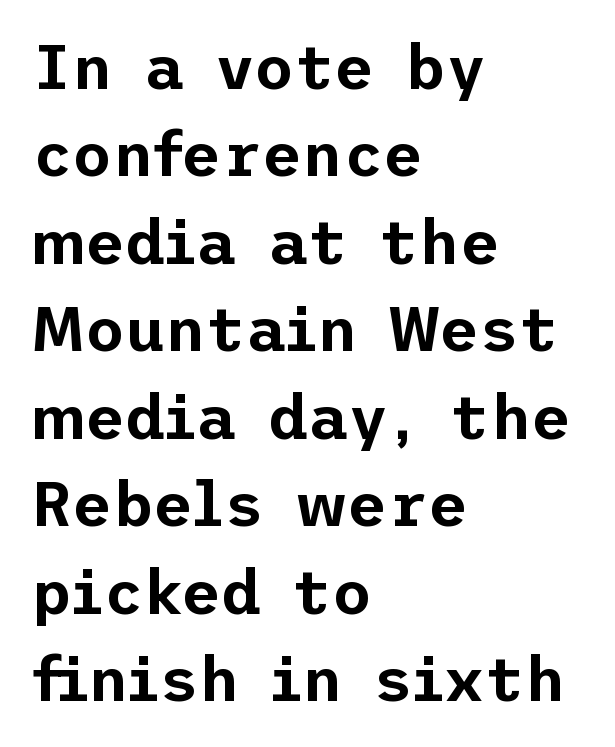
Unlike italic type, these characters show no tilt at all. Where is the straight margin? On the left. Observe the absence of serifs on each vertical stroke in this sample. Rows of type keep a routine distance in the vertical direction. Inter-character spacing is left at the font's built-in metrics.
